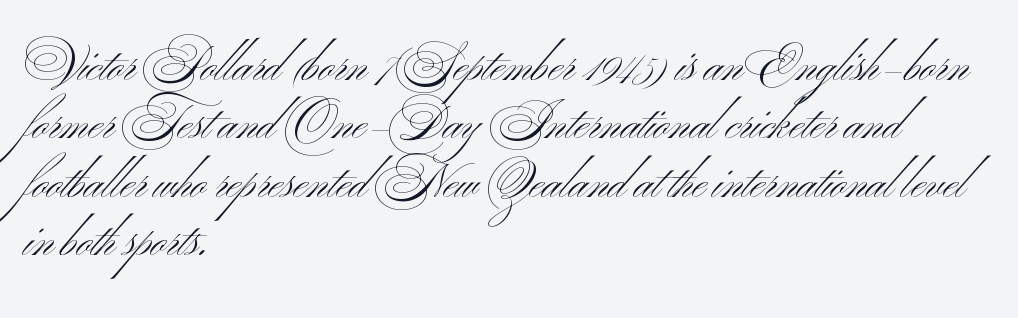
Q: Is the text bold? A: No.
Q: Is the text italic (slanted)? A: Yes.
Q: Is the typeface a serif or a sans-serif typeface? A: Sans-serif.
Q: Is the text underlined? A: No.
Q: How is the paragraph aligned? A: Left-aligned.
Q: Is the spacing between letters normal or unusually wide? A: Normal.
Q: Width (condensed, normal, or wide)? A: Wide.
Q: Stroke contrast? A: Medium.
Q: x-height? A: Small.
Q: Monospaced? A: No.
